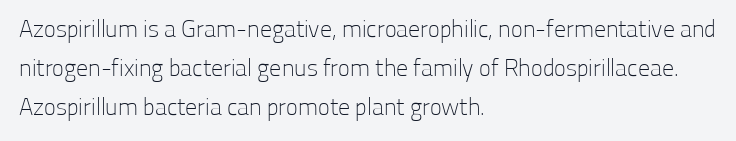
Decoration check: the copy has no underline. There is no visible air inserted between adjacent glyphs. A light-to-regular cut is what we see here. This is the regular roman posture of the typeface. This block has exactly the height ordinary leading produces.
